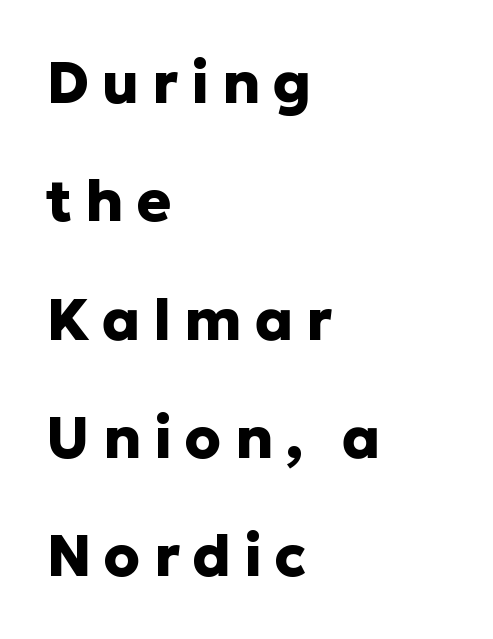
Vertically, the passage feels expansive, rows floating well apart. The paragraph has a hard left edge and a soft right edge. The strip under each line holds only bare page. A typesetter would call this proportional, since set widths differ per character. Students, this is bold: see how much ink each stroke carries. How are the letters spaced? Widely, with obvious added tracking.
